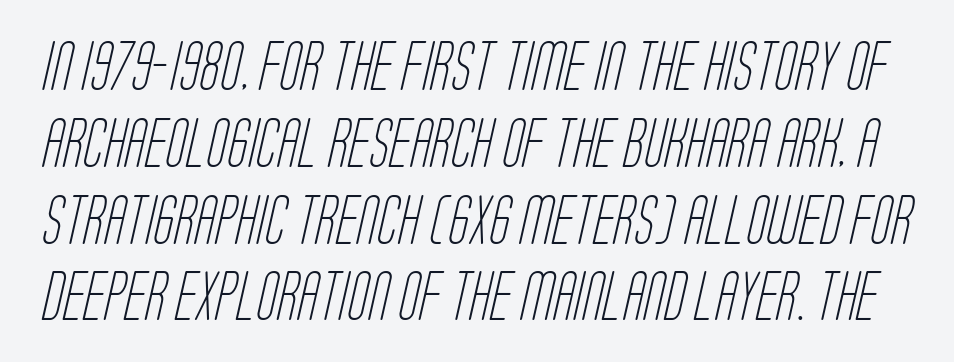
Q: Is the text bold? A: No.
Q: Is the typeface a serif or a sans-serif typeface? A: Sans-serif.
Q: Is the text underlined? A: No.
Q: Is the spacing between letters normal or unusually wide? A: Normal.
Q: Is the spacing between lines tight, normal or loose? A: Normal.
Q: Width (condensed, normal, or wide)? A: Condensed.
Q: Stroke contrast? A: Low.
Q: x-height? A: Large.
Q: Monospaced? A: No.
